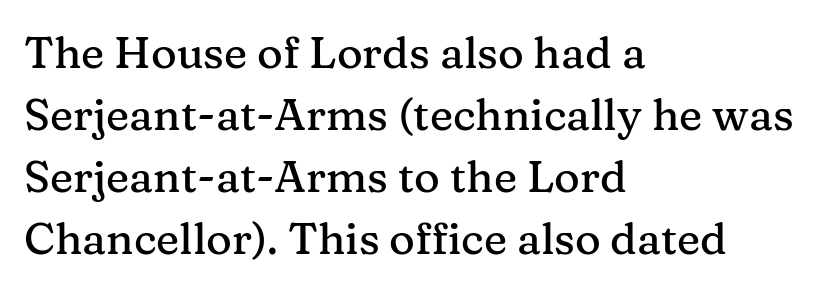
The face used here is proportionally spaced, like ordinary book or web type. Little horizontal feet cap the strokes, marking this as serif type. Interline gaps are of average width in this sample. Visually the block forms a straight wall on the left and a jagged coastline on the right. Any mark beneath the type? The region is blank. How are the letters spaced? Ordinarily, with no added tracking.
